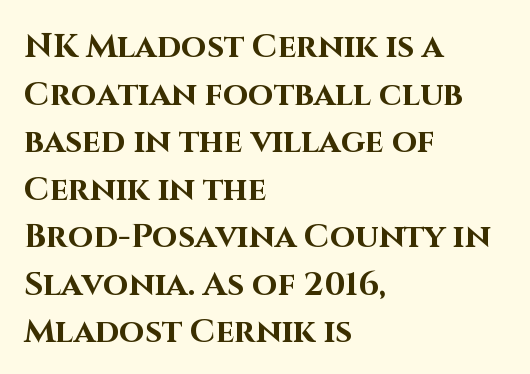
{"serif": "no", "italic": "no", "bold": "yes", "weight": "bold", "width": "normal", "stroke_contrast": "high", "x_height": "large", "monospaced": "no", "underline": "no", "align": "left", "line_spacing": "normal", "line_spacing_ratio": 1.44, "letter_spacing": "normal", "letter_spacing_em": 0.0, "glyph_px": 33}
